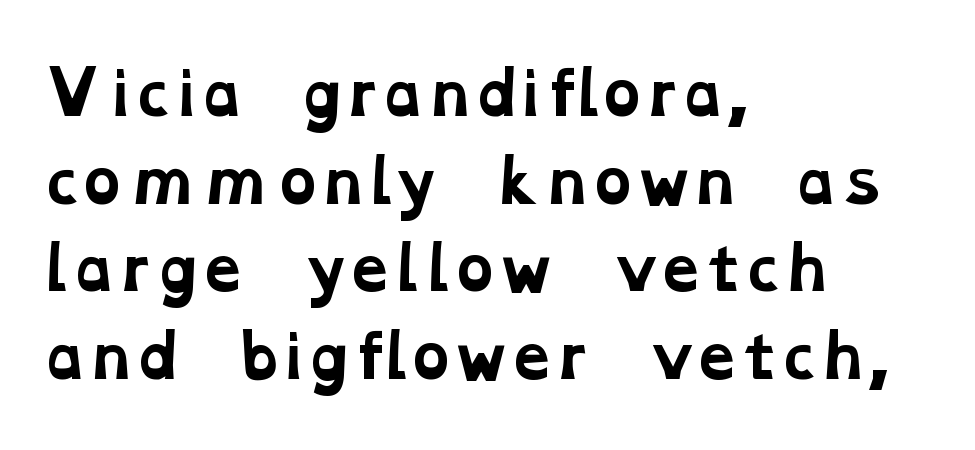
Summary of weight: heavy, a full bold. Compared with typical body copy, the letter spacing here is the same. Short and long lines alike share a common starting point at left. Lines of text with bare space underneath.
